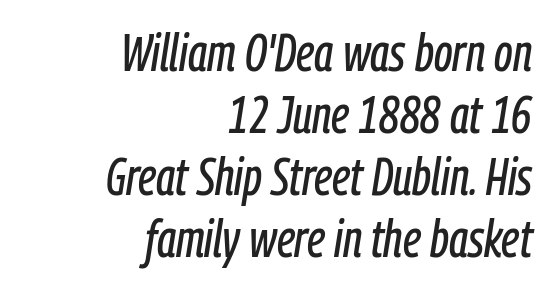
Observe the lean: these are italic letterforms. The foot of each line stays bare and open. A student would call this right alignment; a typographer would say flush right, rag left. Nothing unusual about the tracking: characters are spaced as the font intends. The face used here is proportionally spaced, like ordinary book or web type.
